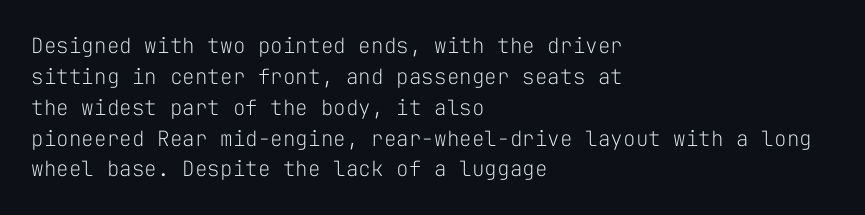
The image shows 21 px text type, upright; set left-aligned, normal line spacing (1.47x), normal letter spacing, not underlined.
